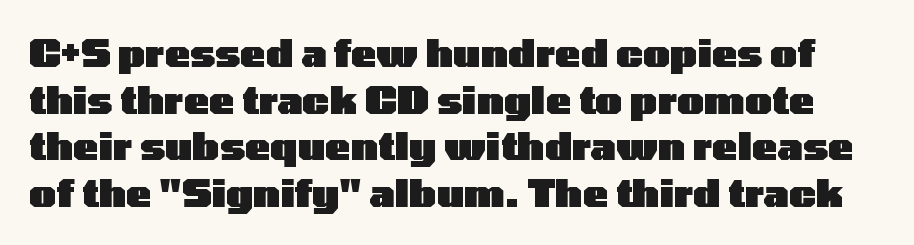
Every letter is thick-stroked: bold, no question. A typesetter would call this proportional, since set widths differ per character. Quick note: not italic, upright. Just letters on the line, the space beneath them empty. Typographically, this falls in the sans-serif category. You could call the tracking neutral — neither tight nor loose.
